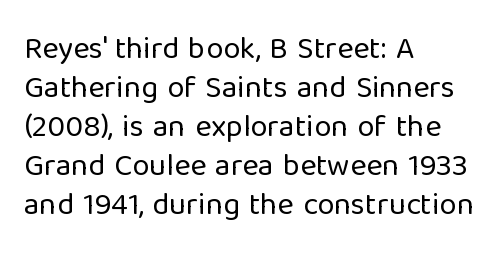
Line beginnings align vertically; line endings do not. The letters look calm and open, with moderate or lighter stems. Words appear dense and cohesive because spacing is normal. The typeface chosen for these lines omits serifs. The specimen omits any rule beneath the text block's lines. The leading is moderate, giving the passage an even texture.
